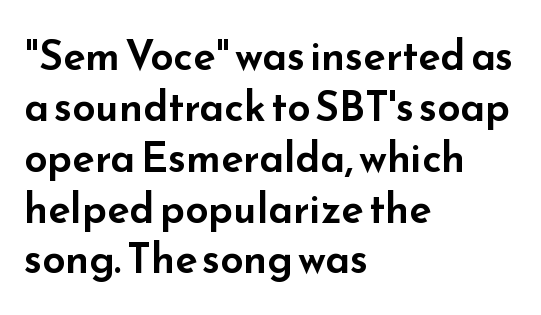
Q: Is the text italic (slanted)? A: No, it is upright.
Q: Is the typeface a serif or a sans-serif typeface? A: Sans-serif.
Q: Is the text underlined? A: No.
Q: How is the paragraph aligned? A: Left-aligned.
Q: Is the spacing between letters normal or unusually wide? A: Normal.
Q: Width (condensed, normal, or wide)? A: Wide.
Q: Stroke contrast? A: Low.
Q: x-height? A: Small.
Q: Monospaced? A: No.
